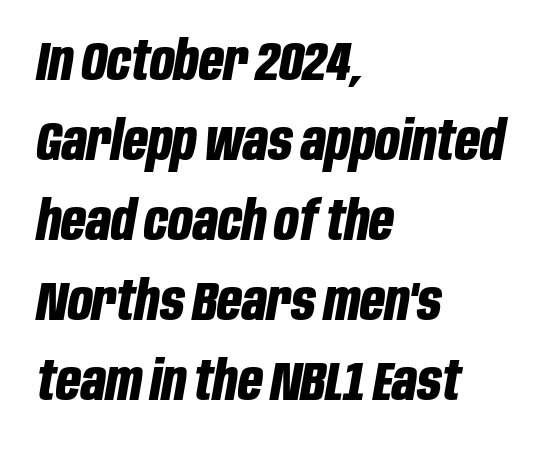
The image shows 54 px bold, condensed type, italic (leaning right); set left-aligned, normal line spacing (1.48x), normal letter spacing, not underlined; low stroke contrast and a large x-height.
